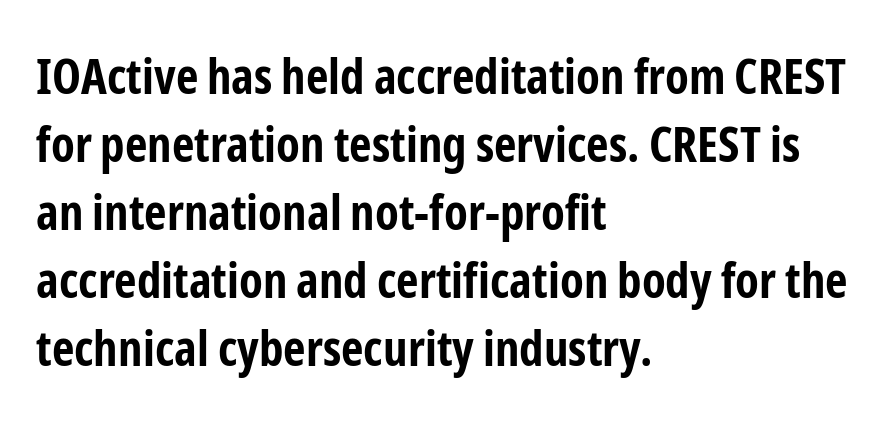
How are the letters spaced? Ordinarily, with no added tracking. A typesetter would call this proportional, since set widths differ per character. Note: no serifs on the glyphs. It's the straight-up-and-down kind of type.
